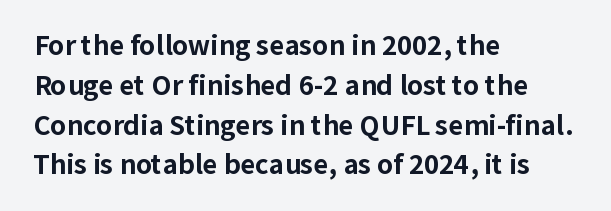
{"italic": "no", "bold": "yes", "underline": "no", "align": "left", "line_spacing": "normal", "line_spacing_ratio": 1.53, "letter_spacing": "normal", "letter_spacing_em": 0.0, "glyph_px": 26}
